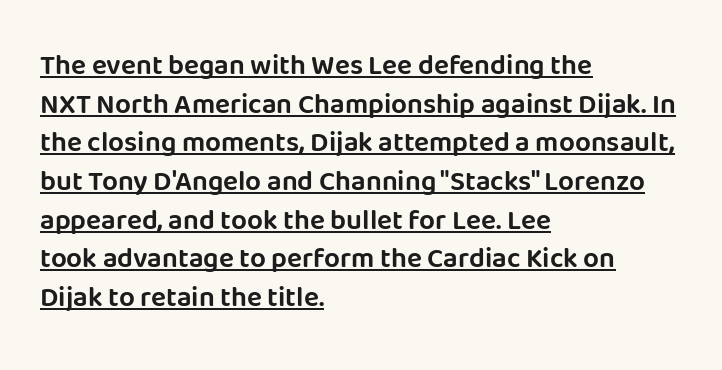
Q: Is the text italic (slanted)? A: No, it is upright.
Q: Is the typeface a serif or a sans-serif typeface? A: Sans-serif.
Q: Is the text underlined? A: Yes.
Q: How is the paragraph aligned? A: Left-aligned.
Q: Is the spacing between letters normal or unusually wide? A: Normal.
Q: Is the spacing between lines tight, normal or loose? A: Normal.
Q: Width (condensed, normal, or wide)? A: Normal.
Q: Stroke contrast? A: Low.
Q: x-height? A: Large.
Q: Monospaced? A: No.
